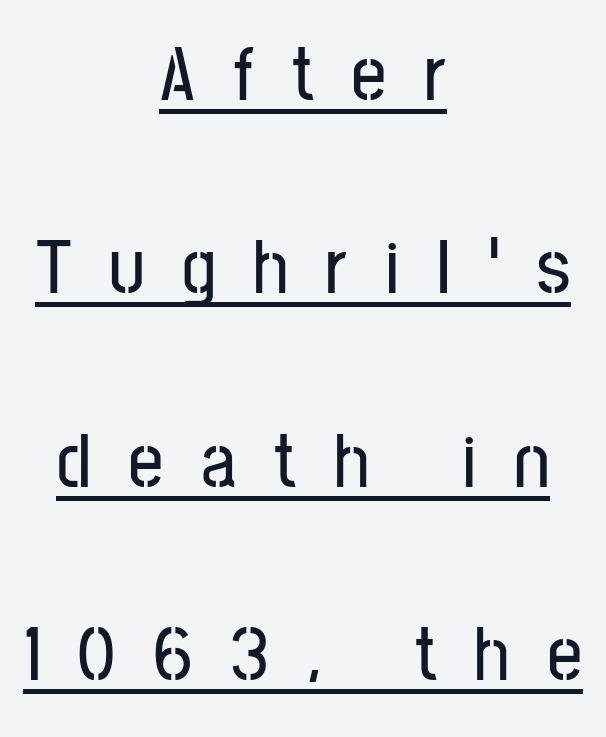
{"serif": "no", "italic": "no", "width": "condensed", "stroke_contrast": "low", "x_height": "medium", "monospaced": "no", "underline": "yes", "align": "center", "line_spacing": "loose", "line_spacing_ratio": 2.48, "letter_spacing": "wide", "letter_spacing_em": 0.48, "glyph_px": 78}
